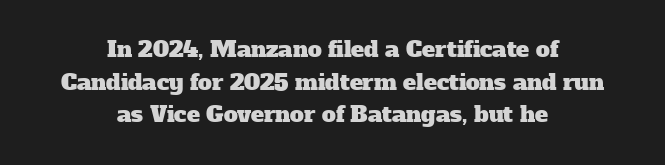
{"underline": "no", "align": "center", "line_spacing": "normal", "line_spacing_ratio": 1.48, "letter_spacing": "normal", "letter_spacing_em": 0.0, "glyph_px": 22}
